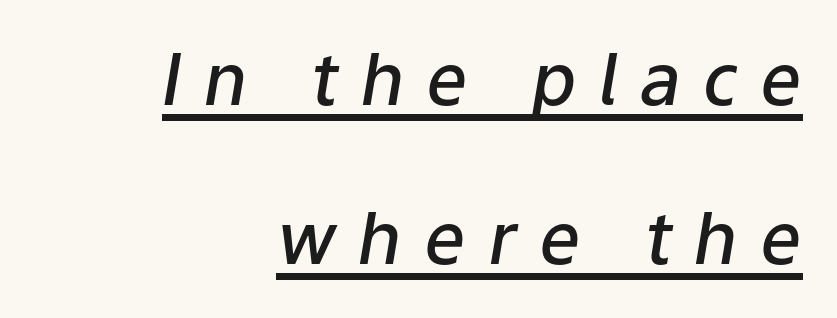
The image shows 72 px semibold type, italic (leaning right); set right-aligned, loose line spacing (2.21x), unusually wide letter spacing (+0.31 em), underlined; low stroke contrast and a medium x-height.
